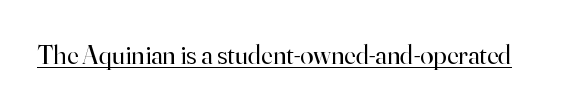
Vertical stems look standard width or narrower in stroke. This sample carries an underscore along the baseline area. Notice how the stems are strictly vertical — no italics here. Spacing between characters is what you'd get straight out of the box.
